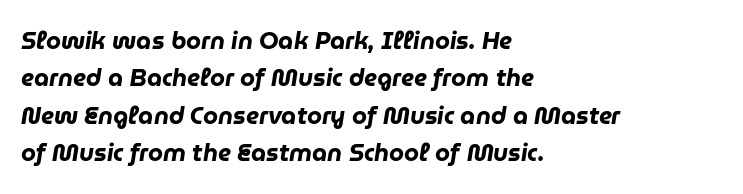
The image shows 24 px bold type, italic (leaning right); set left-aligned, normal line spacing (1.56x), normal letter spacing, not underlined.
